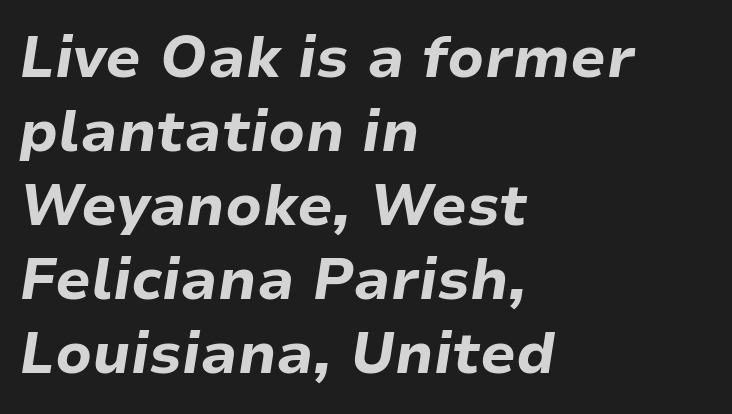
The image shows 57 px bold type, italic (leaning right); set left-aligned, normal line spacing (1.3x), normal letter spacing, not underlined; low stroke contrast and a medium x-height.
